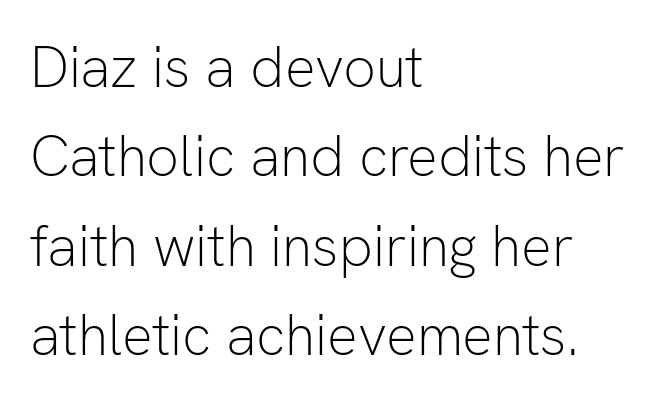
{"serif": "no", "italic": "no", "bold": "no", "weight": "light", "width": "normal", "stroke_contrast": "low", "x_height": "medium", "monospaced": "no", "underline": "no", "align": "left", "line_spacing": "normal", "line_spacing_ratio": 1.57, "letter_spacing": "normal", "letter_spacing_em": 0.0, "glyph_px": 57}
